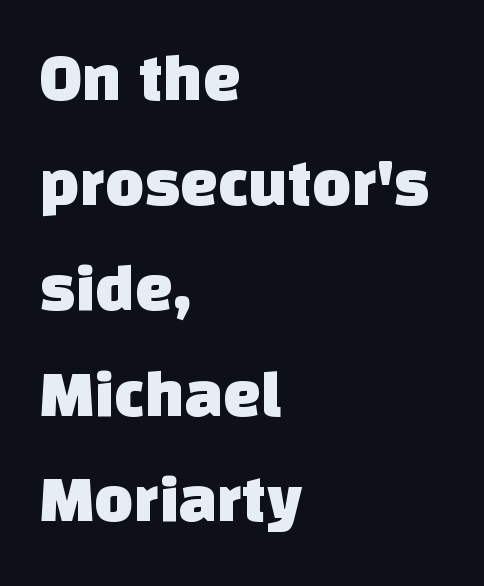
The image shows 67 px sans-serif type; set left-aligned, normal line spacing (1.57x), normal letter spacing, not underlined; low stroke contrast and a large x-height.
